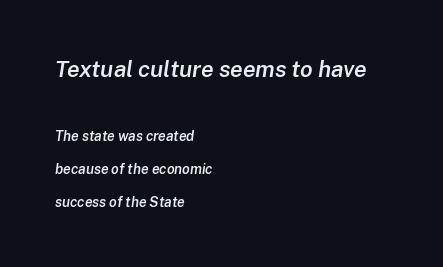
{"italic": "yes", "lean": "right", "slant_degrees": 8, "bold": "semi", "underline": "no", "align": "left", "line_spacing": "loose", "line_spacing_ratio": 2.35, "letter_spacing": "normal", "letter_spacing_em": 0.0, "larger_block": "first", "size_ratio": 1.64, "glyph_px": 23}
